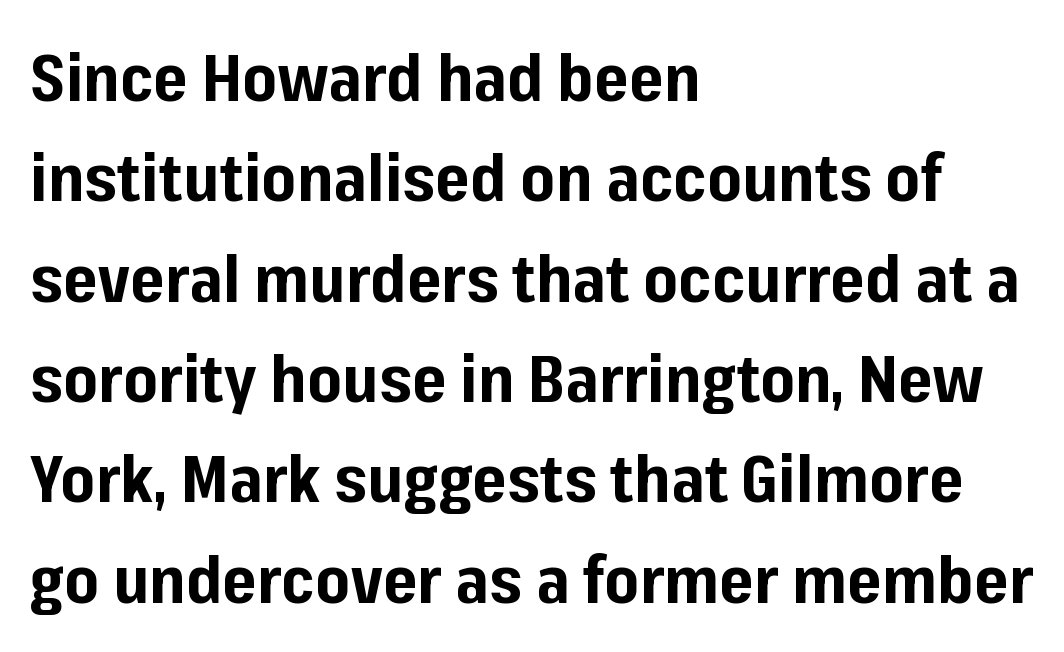
{"serif": "no", "italic": "no", "bold": "yes", "weight": "bold", "width": "normal", "stroke_contrast": "low", "x_height": "medium", "monospaced": "no", "underline": "no", "align": "left", "line_spacing": "normal", "line_spacing_ratio": 1.52, "letter_spacing": "normal", "letter_spacing_em": 0.0, "glyph_px": 66}
